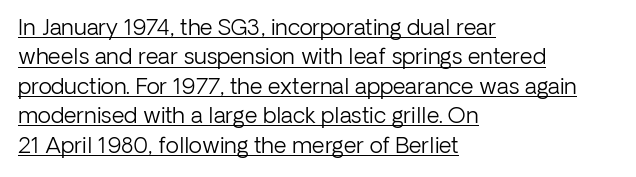
{"italic": "no", "bold": "no", "underline": "yes", "align": "left", "line_spacing": "normal", "line_spacing_ratio": 1.34, "letter_spacing": "normal", "letter_spacing_em": 0.0, "glyph_px": 22}
